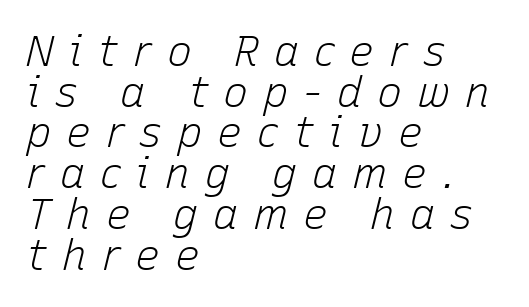
The passage shown has open, widely tracked lettering throughout. Do the characters align in a grid? No, the font is proportional. Reading down the block, your eye returns to a fixed left position each line. Caption: face not bold, strokes unweighted. Characters are canted at an angle relative to the baseline's perpendicular.
